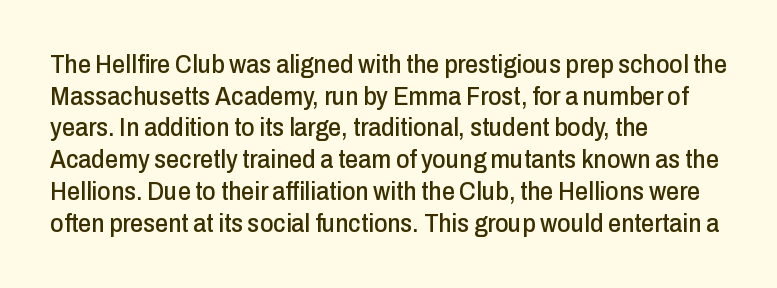
The image shows 26 px text type, upright; set left-aligned, line spacing 1.22x, normal letter spacing, not underlined.
